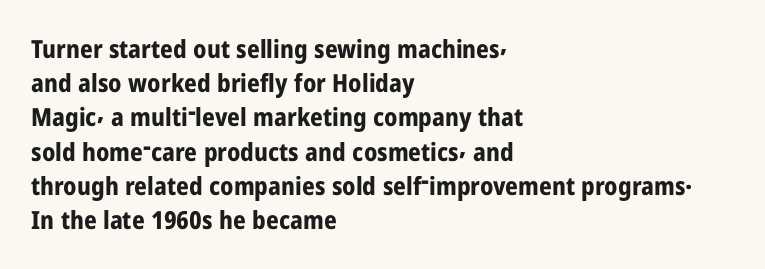
The lines in this sample share a left origin and differ only in where they stop. Summary of vertical rhythm: regular, with standard interline spacing. Italic: no, the glyphs are upright roman. The letterforms sit shoulder to shoulder at normal distance. Set as a true bold cut, around the 700 mark. The baseline area is clear.
